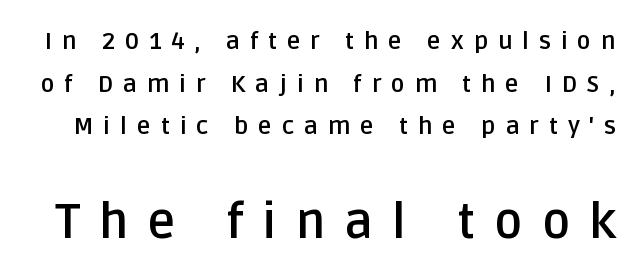
Q: Is the text bold? A: Yes.
Q: Is the text italic (slanted)? A: No, it is upright.
Q: Is the typeface a serif or a sans-serif typeface? A: Sans-serif.
Q: Is the text underlined? A: No.
Q: Is the spacing between letters normal or unusually wide? A: Unusually wide.
Q: Which block of text is set in a larger size, the first (top) or the second (bottom)? A: The second (bottom) one.
Q: Width (condensed, normal, or wide)? A: Normal.
Q: Stroke contrast? A: Low.
Q: x-height? A: Large.
Q: Monospaced? A: No.
